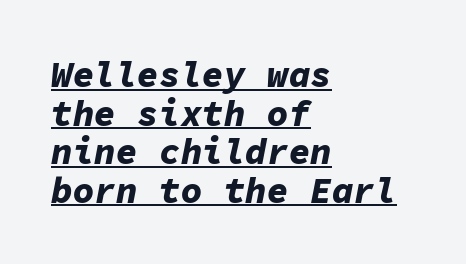
Q: Is the text bold? A: Yes.
Q: Is the text italic (slanted)? A: Yes, it leans right by about 11 degrees.
Q: Is the text underlined? A: Yes.
Q: How is the paragraph aligned? A: Left-aligned.
Q: Is the spacing between letters normal or unusually wide? A: Normal.
Q: Is the spacing between lines tight, normal or loose? A: Tight.
Q: Width (condensed, normal, or wide)? A: Normal.
Q: Stroke contrast? A: Low.
Q: x-height? A: Medium.
Q: Monospaced? A: Yes.
